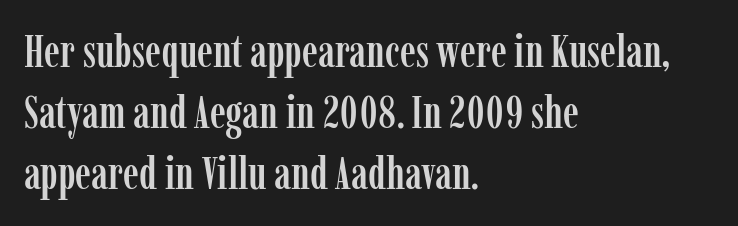
Q: Is the text italic (slanted)? A: No, it is upright.
Q: Is the typeface a serif or a sans-serif typeface? A: Serif.
Q: Is the text underlined? A: No.
Q: How is the paragraph aligned? A: Left-aligned.
Q: Is the spacing between letters normal or unusually wide? A: Normal.
Q: Is the spacing between lines tight, normal or loose? A: Normal.
Q: Width (condensed, normal, or wide)? A: Condensed.
Q: Stroke contrast? A: Low.
Q: x-height? A: Medium.
Q: Monospaced? A: No.
